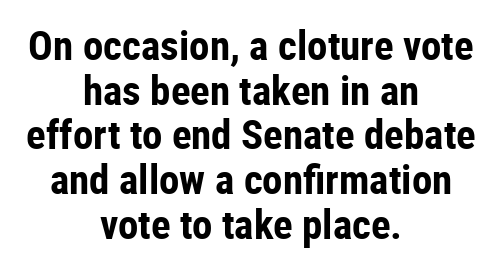
The face used here is rendered with its standard letterfit. Clear beneath every line of the passage. Is there much room between lines? No — they nearly touch. Every letter is thick-stroked: bold, no question. Do the characters align in a grid? No, the font is proportional. The rag falls on both sides of this text block equally.
